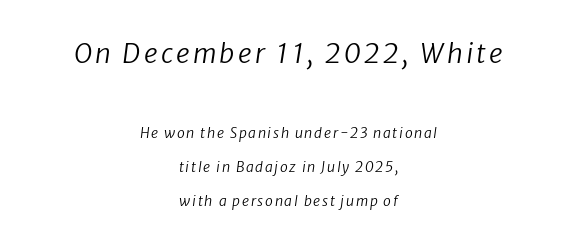
Q: Is the text bold? A: No.
Q: Is the text italic (slanted)? A: Yes, it leans right by about 8 degrees.
Q: Is the text underlined? A: No.
Q: How is the paragraph aligned? A: Centered.
Q: Is the spacing between lines tight, normal or loose? A: Loose.
Q: Which block of text is set in a larger size, the first (top) or the second (bottom)? A: The first (top) one.
